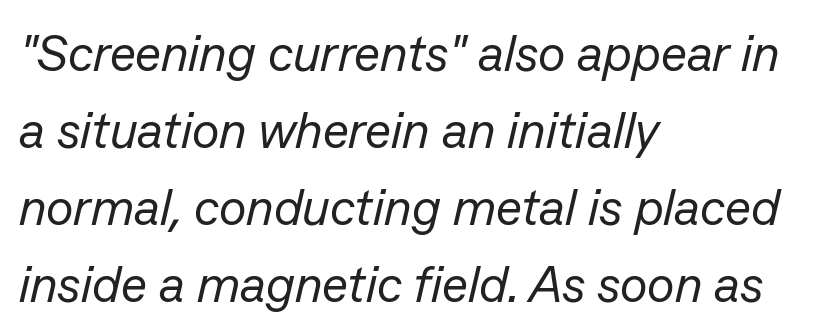
The specimen omits any rule beneath the text block's lines. Notice how the passage keeps a crisp vertical edge on the left only. The block of text has a typical density, with ordinary space between rows. The cut favours lightness, reaching ordinary text weight at its darkest. Look at the tracking — it's just the regular setting, nothing added. You can tell it's italic because the verticals aren't actually vertical.
